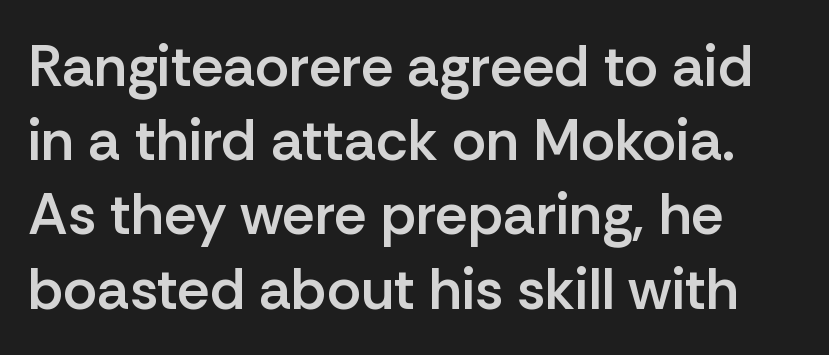
Heft: intermediate — a semibold. The face used here is rendered with its standard letterfit. What's the leading like? Ordinary, nothing unusual. Spacing verdict: proportional, widths tailored to each character. This is the regular roman posture of the typeface. Descenders are the only things crossing below the line.
